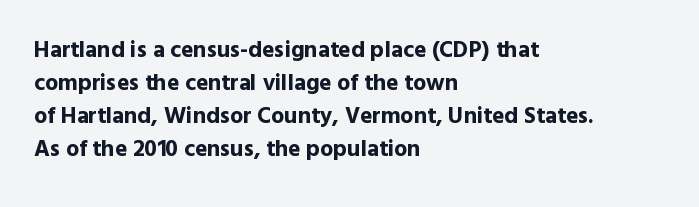
Q: Is the text bold? A: Yes.
Q: Is the text italic (slanted)? A: No, it is upright.
Q: Is the text underlined? A: No.
Q: How is the paragraph aligned? A: Left-aligned.
Q: Is the spacing between letters normal or unusually wide? A: Normal.
Q: Is the spacing between lines tight, normal or loose? A: Normal.
